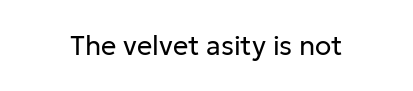
{"italic": "no", "bold": "no", "underline": "no", "letter_spacing": "normal", "letter_spacing_em": 0.0, "glyph_px": 27}
